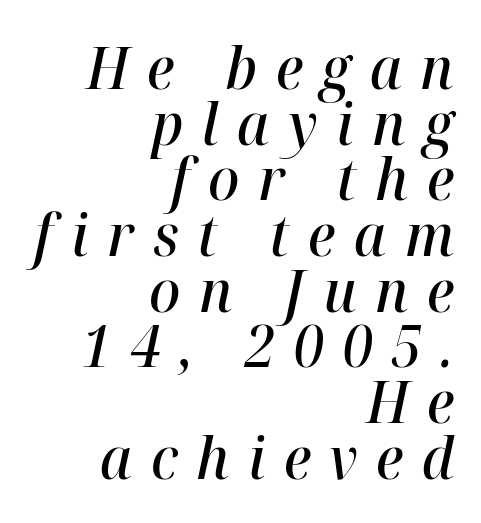
{"italic": "yes", "lean": "right", "slant_degrees": 12, "bold": "semi", "weight": "semibold", "width": "normal", "stroke_contrast": "high", "x_height": "medium", "monospaced": "no", "underline": "no", "align": "right", "line_spacing": "tight", "line_spacing_ratio": 0.96, "letter_spacing": "wide", "letter_spacing_em": 0.32, "glyph_px": 58}
